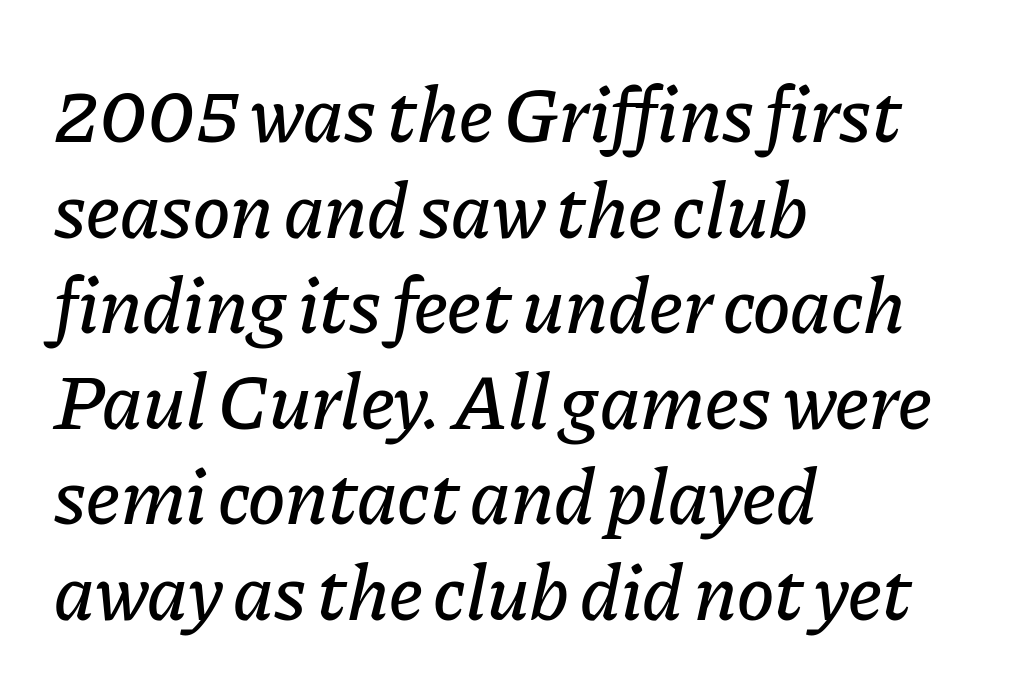
{"italic": "yes", "lean": "right", "slant_degrees": 11, "width": "normal", "stroke_contrast": "low", "x_height": "medium", "monospaced": "no", "underline": "no", "align": "left", "line_spacing_ratio": 1.21, "letter_spacing": "normal", "letter_spacing_em": 0.0, "glyph_px": 79}
